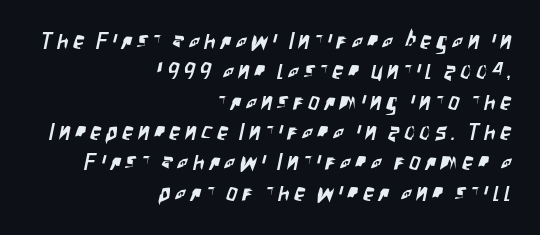
The image shows 22 px text type; set right-aligned, normal line spacing (1.38x), unusually wide letter spacing (+0.22 em), not underlined.
